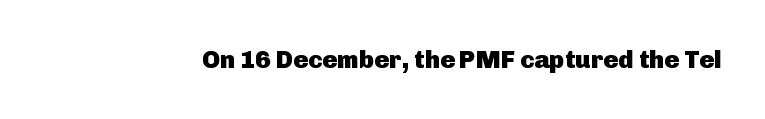
Underlining? Definitely not there. Strong, thick strokes mark this as bold type. This sample uses an upright cut, with every glyph sitting square on the baseline. A typesetter would call this zero additional tracking.
